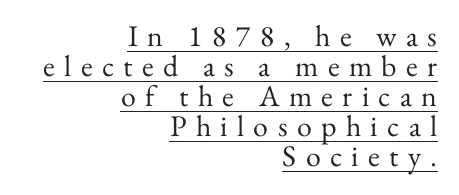
{"serif": "yes", "italic": "no", "bold": "no", "weight": "regular", "width": "normal", "stroke_contrast": "medium", "x_height": "small", "monospaced": "no", "underline": "yes", "align": "right", "line_spacing": "tight", "line_spacing_ratio": 1.0, "letter_spacing": "wide", "letter_spacing_em": 0.31, "glyph_px": 30}
